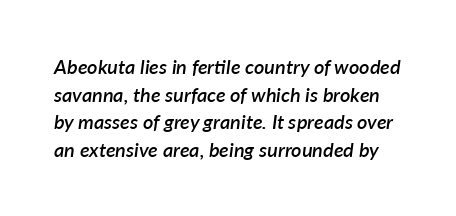
Q: Is the text bold? A: Semi-bold.
Q: Is the text italic (slanted)? A: Yes, it leans right by about 7 degrees.
Q: Is the text underlined? A: No.
Q: Is the spacing between letters normal or unusually wide? A: Normal.
Q: Is the spacing between lines tight, normal or loose? A: Normal.
